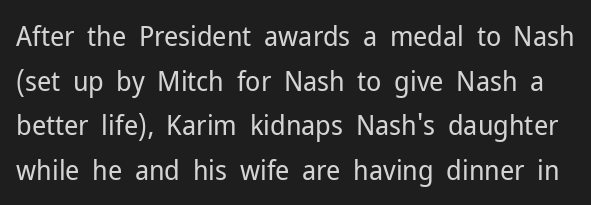
The image shows 28 px regular-weight sans-serif type, upright; set normal line spacing (1.59x), normal letter spacing, not underlined; low stroke contrast and a medium x-height.
